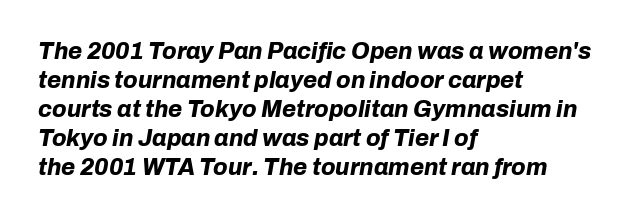
The passage shown leans; its letterforms are oblique. Vertical spacing — default. You'd pick this weight for a headline — it's a proper bold. The compositor pushed each line to the left boundary. Beneath every word, the page is bare. Look at the tracking — it's just the regular setting, nothing added.
